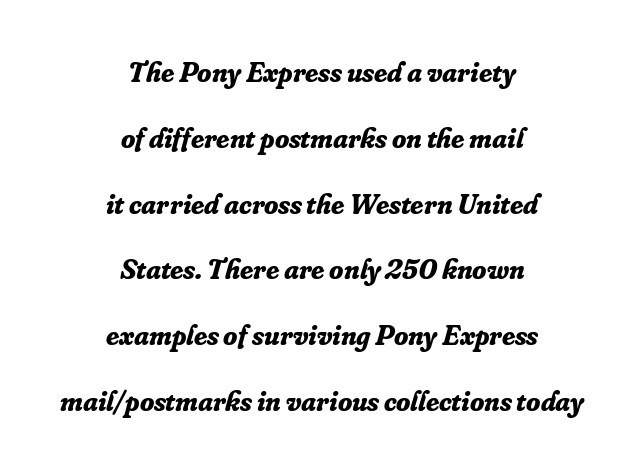
Q: Is the text bold? A: Yes.
Q: Is the text italic (slanted)? A: Yes, it leans right by about 16 degrees.
Q: Is the typeface a serif or a sans-serif typeface? A: Serif.
Q: Is the text underlined? A: No.
Q: How is the paragraph aligned? A: Centered.
Q: Is the spacing between letters normal or unusually wide? A: Normal.
Q: Is the spacing between lines tight, normal or loose? A: Loose.
Q: Width (condensed, normal, or wide)? A: Normal.
Q: Stroke contrast? A: Low.
Q: x-height? A: Small.
Q: Monospaced? A: No.
